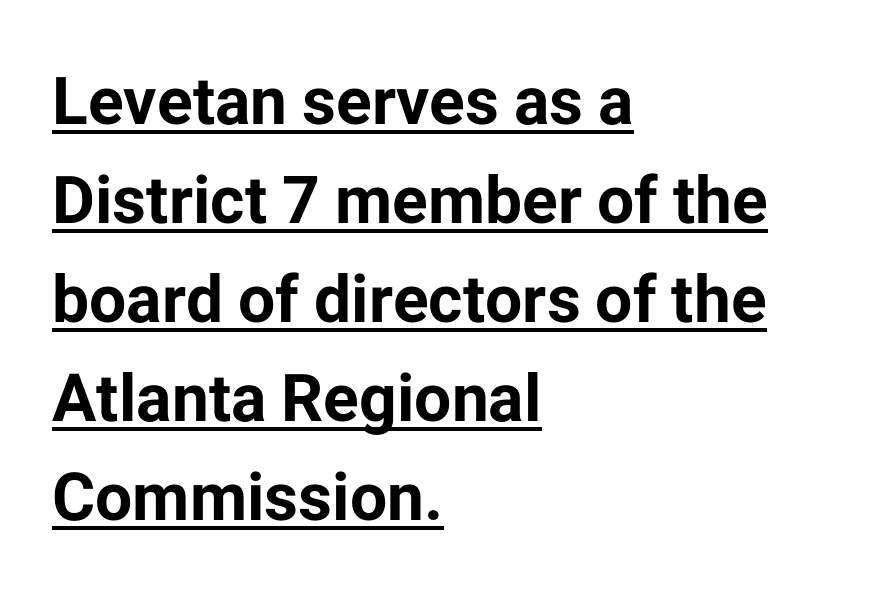
The letters stand straight up with perfectly vertical stems. Each letter keeps its own natural width here, so spacing adapts to shape. The block of text has a typical density, with ordinary space between rows. Caption: lettering with a line underneath. Spacing between characters is what you'd get straight out of the box. The paragraph shown leans on its left margin.
